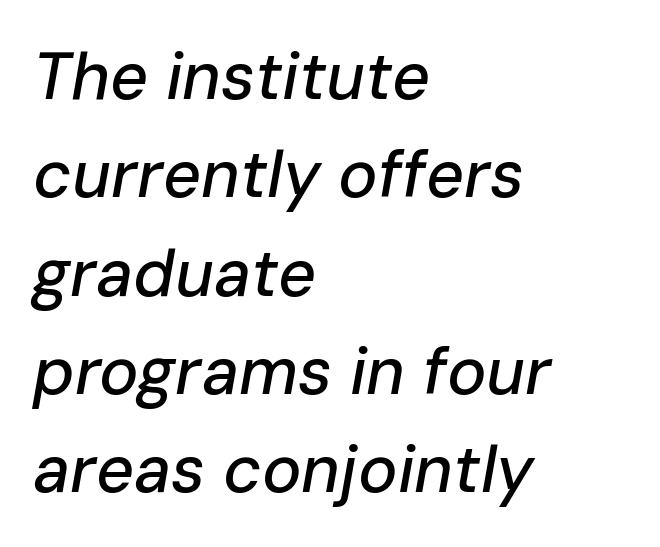
{"italic": "yes", "lean": "right", "slant_degrees": 10, "width": "normal", "stroke_contrast": "low", "x_height": "medium", "monospaced": "no", "underline": "no", "align": "left", "line_spacing": "normal", "line_spacing_ratio": 1.49, "letter_spacing": "normal", "letter_spacing_em": 0.0, "glyph_px": 66}
